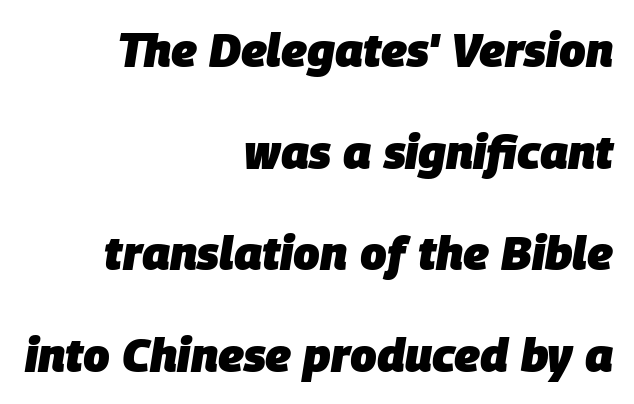
The image shows 47 px heavy type, italic (leaning right); set right-aligned, loose line spacing (2.16x), normal letter spacing, not underlined; low stroke contrast and a large x-height.
